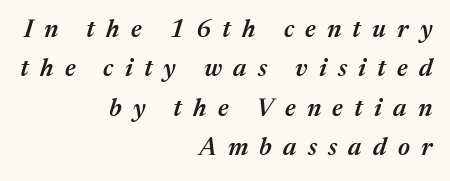
{"italic": "yes", "lean": "right", "slant_degrees": 17, "bold": "semi", "underline": "no", "align": "right", "line_spacing": "normal", "line_spacing_ratio": 1.58, "letter_spacing": "wide", "letter_spacing_em": 0.45, "glyph_px": 25}
